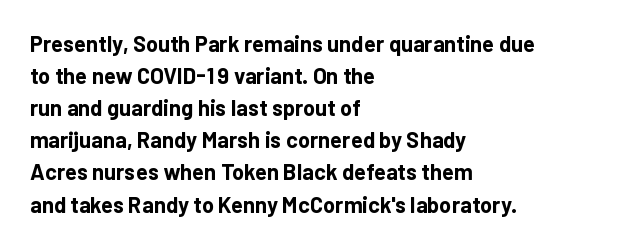
The image shows 22 px bold type, upright; set left-aligned, normal line spacing (1.46x), normal letter spacing, not underlined.
